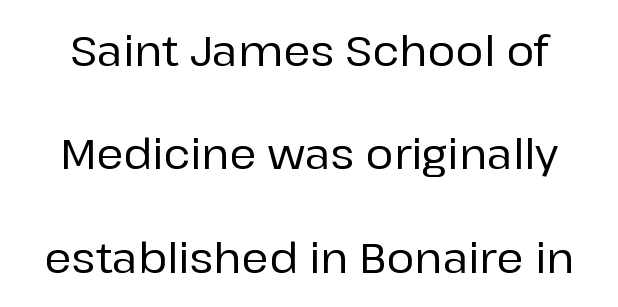
A clean baseline with only descenders dipping below it. Every character sits straight up, as roman type does. These lines are rendered in a variable-pitch font. Are there feet on the stems? There aren't — it's a sans. You could fit nearly another row in the gap between these rows.
